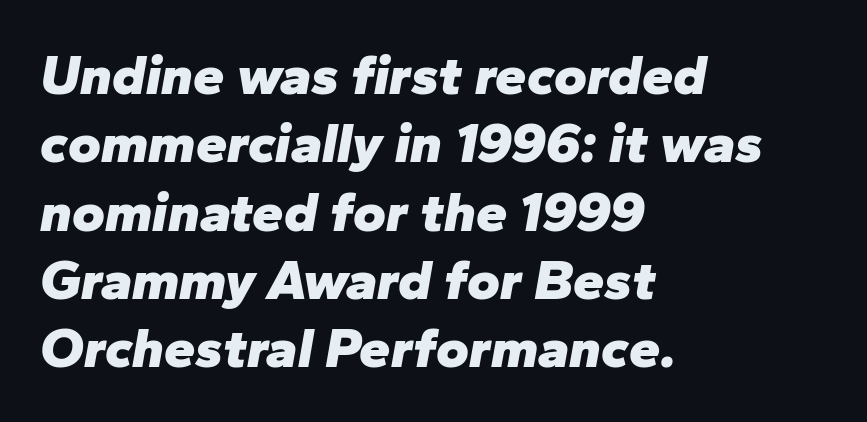
{"italic": "yes", "lean": "right", "slant_degrees": 10, "bold": "yes", "weight": "heavy", "width": "normal", "stroke_contrast": "low", "x_height": "medium", "monospaced": "no", "underline": "no", "align": "left", "line_spacing_ratio": 1.22, "letter_spacing": "normal", "letter_spacing_em": 0.0, "glyph_px": 56}
